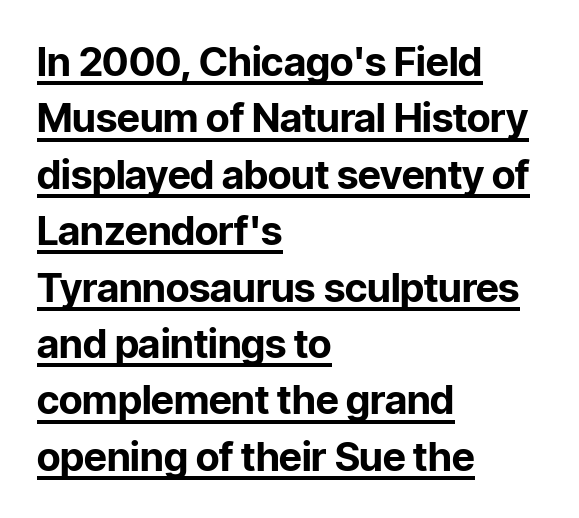
The image shows 40 px bold sans-serif type, upright; set left-aligned, normal line spacing (1.41x), normal letter spacing, underlined; low stroke contrast and a medium x-height.
